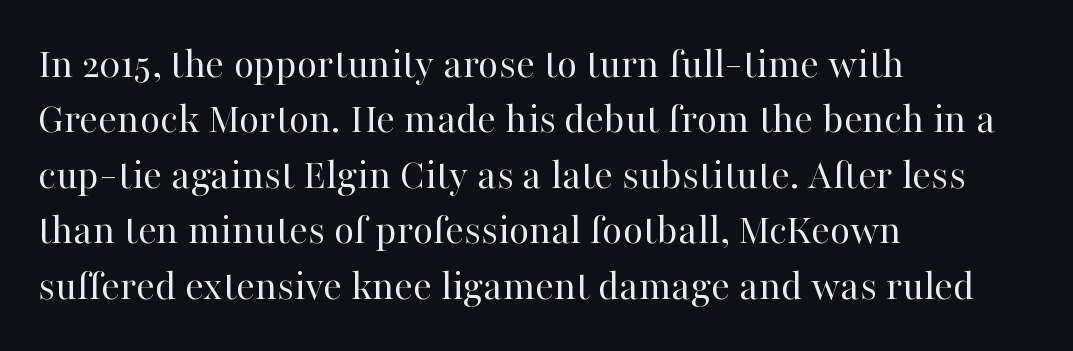
Note the varied advance widths — an 'i' is clearly narrower than an 'm'. Where is the straight margin? On the left. Unlike italic type, these characters show no tilt at all. No extra tracking has been applied to these lines.
